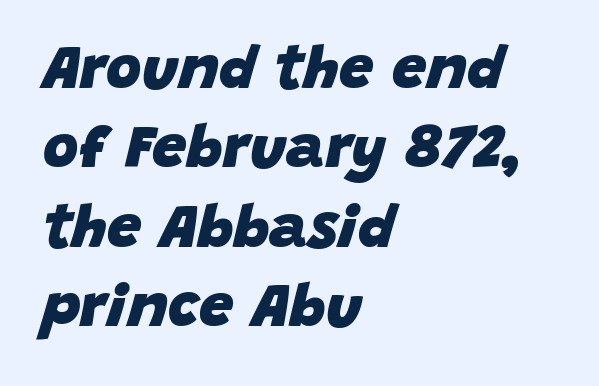
The image shows 61 px heavy type, italic (leaning right); set left-aligned, normal line spacing (1.3x), normal letter spacing, not underlined; low stroke contrast and a large x-height.
